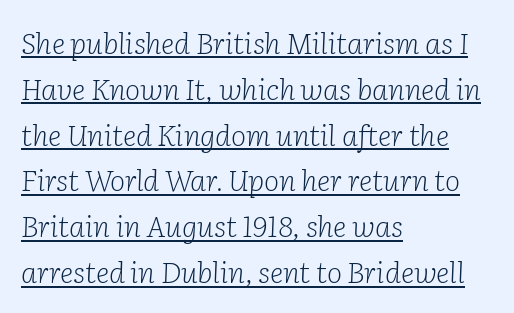
Q: Is the text bold? A: No.
Q: Is the text italic (slanted)? A: Yes, it leans right by about 2 degrees.
Q: Is the typeface a serif or a sans-serif typeface? A: Serif.
Q: Is the text underlined? A: Yes.
Q: How is the paragraph aligned? A: Left-aligned.
Q: Is the spacing between letters normal or unusually wide? A: Normal.
Q: Is the spacing between lines tight, normal or loose? A: Normal.
Q: Width (condensed, normal, or wide)? A: Normal.
Q: Stroke contrast? A: Low.
Q: x-height? A: Medium.
Q: Monospaced? A: No.
